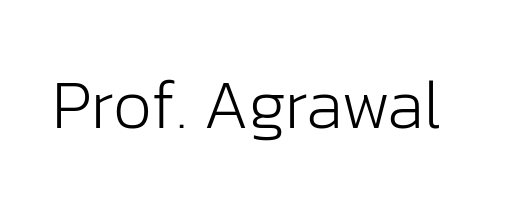
Q: Is the text bold? A: No.
Q: Is the text italic (slanted)? A: No, it is upright.
Q: Is the typeface a serif or a sans-serif typeface? A: Sans-serif.
Q: Is the text underlined? A: No.
Q: Is the spacing between letters normal or unusually wide? A: Normal.
Q: Width (condensed, normal, or wide)? A: Normal.
Q: Stroke contrast? A: Low.
Q: x-height? A: Medium.
Q: Monospaced? A: No.
